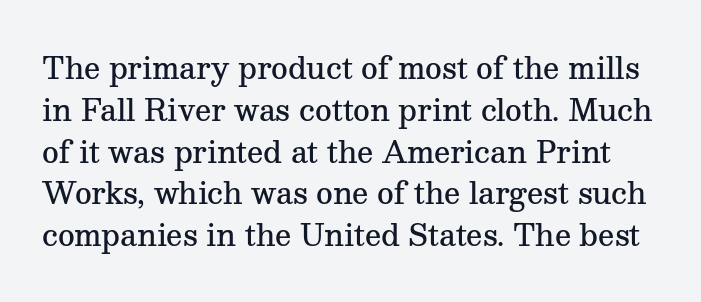
The image shows 29 px semibold serif type, upright; set normal line spacing (1.44x), normal letter spacing, not underlined; medium stroke contrast and a medium x-height.
